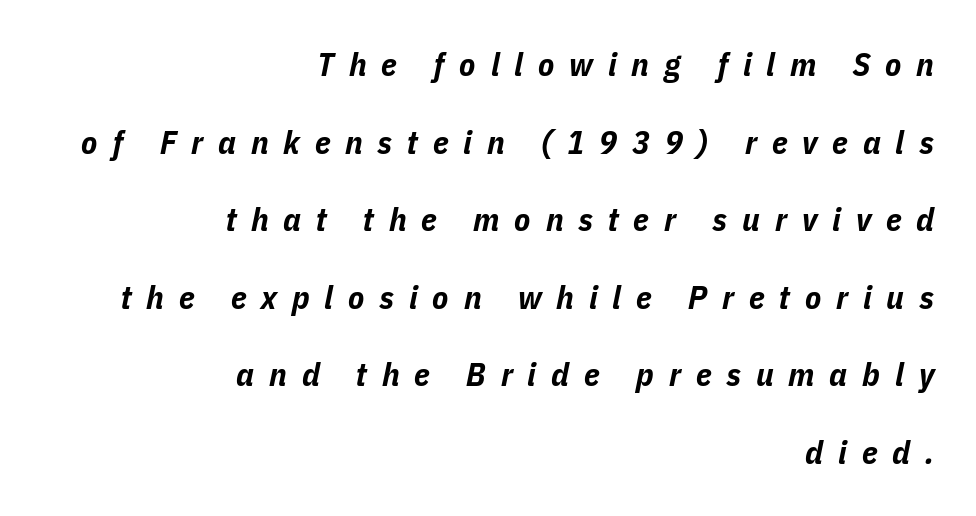
The image shows 33 px bold, condensed type, italic (leaning right); set right-aligned, loose line spacing (2.35x), unusually wide letter spacing (+0.45 em), not underlined; low stroke contrast and a medium x-height.
